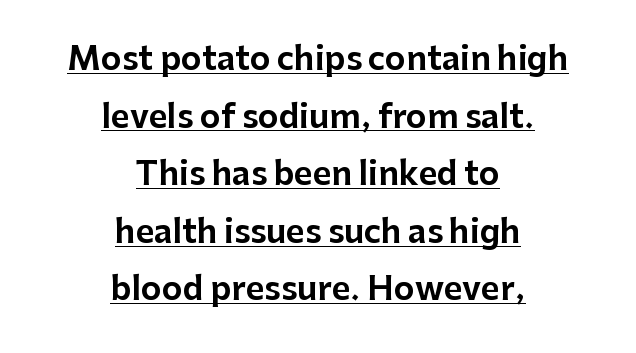
The image shows 32 px sans-serif type, upright; set centered, line spacing 1.8x, normal letter spacing, underlined; low stroke contrast and a medium x-height.
